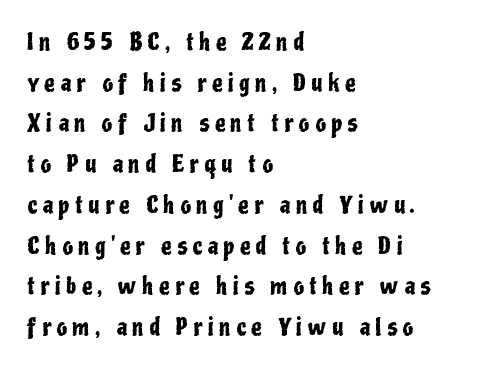
{"italic": "no", "underline": "no", "align": "left", "line_spacing_ratio": 1.77, "letter_spacing": "wide", "letter_spacing_em": 0.24, "glyph_px": 23}
